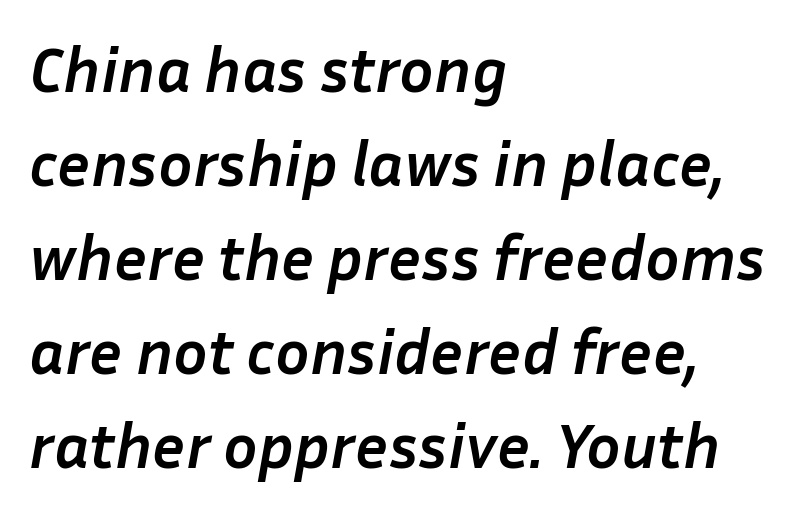
Spacing verdict: proportional, widths tailored to each character. The letters sit at their default tracking, neither squeezed nor spread. The passage shown stacks its lines at a standard gap. Check the space under the baseline: it is left empty.
